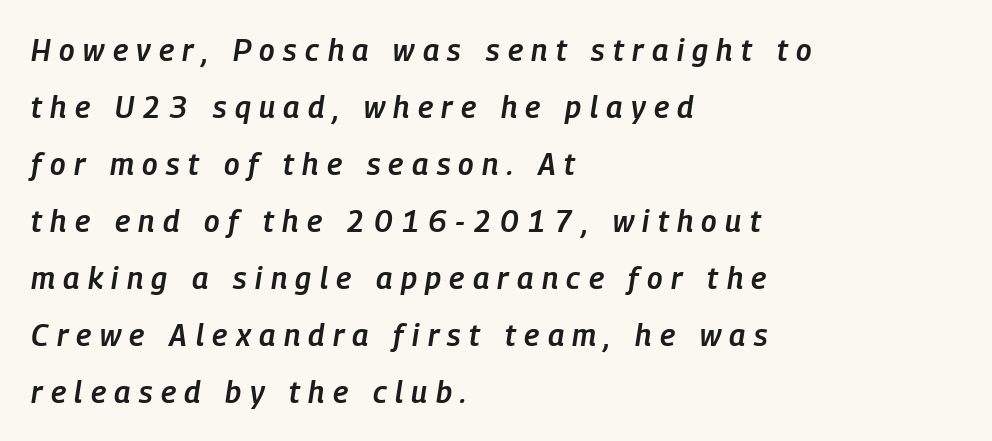
The image shows 30 px semibold, condensed type, italic (leaning right); set left-aligned, loose line spacing (1.9x), unusually wide letter spacing (+0.28 em), not underlined; low stroke contrast and a medium x-height.
